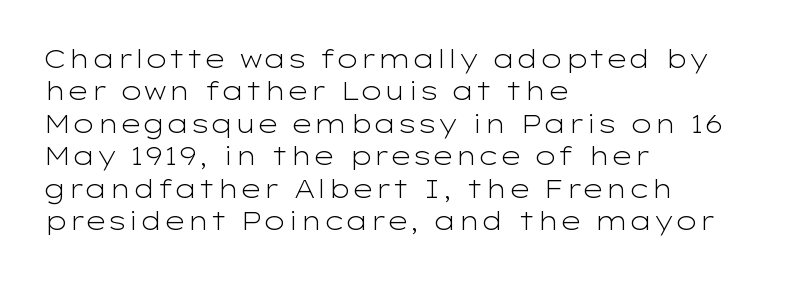
The words here are not underlined. Whoever set this chose a conventional vertical rhythm. Honestly, the letter spacing is just normal — you wouldn't notice it. Tall strokes in this sample are plumb rather than angled. Compared with a centered layout, this one pins lines to the left instead. The weight tops out at a normal text grade.
